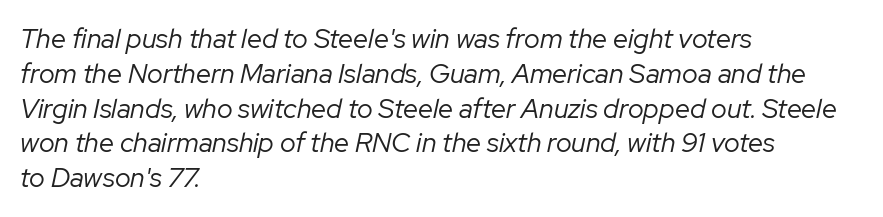
Q: Is the text bold? A: No.
Q: Is the text italic (slanted)? A: Yes, it leans right by about 12 degrees.
Q: Is the text underlined? A: No.
Q: How is the paragraph aligned? A: Left-aligned.
Q: Is the spacing between letters normal or unusually wide? A: Normal.
Q: Is the spacing between lines tight, normal or loose? A: Normal.
